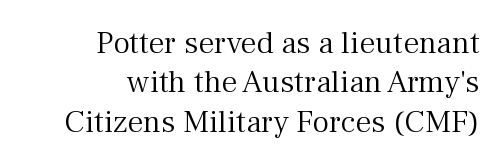
Q: Is the text bold? A: No.
Q: Is the text italic (slanted)? A: No, it is upright.
Q: Is the typeface a serif or a sans-serif typeface? A: Serif.
Q: Is the text underlined? A: No.
Q: How is the paragraph aligned? A: Right-aligned.
Q: Is the spacing between letters normal or unusually wide? A: Normal.
Q: Width (condensed, normal, or wide)? A: Normal.
Q: Stroke contrast? A: Medium.
Q: x-height? A: Medium.
Q: Monospaced? A: No.
